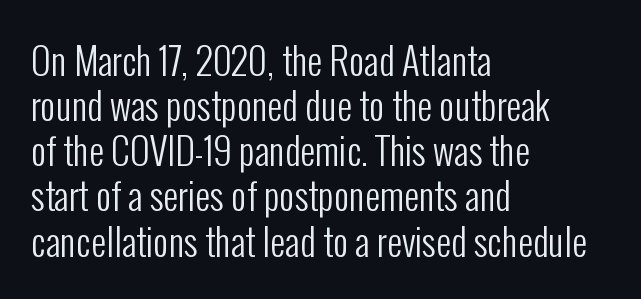
{"serif": "no", "italic": "no", "bold": "no", "weight": "regular", "width": "condensed", "stroke_contrast": "low", "x_height": "medium", "monospaced": "no", "underline": "no", "align": "left", "line_spacing_ratio": 1.22, "letter_spacing": "normal", "letter_spacing_em": 0.0, "glyph_px": 37}
